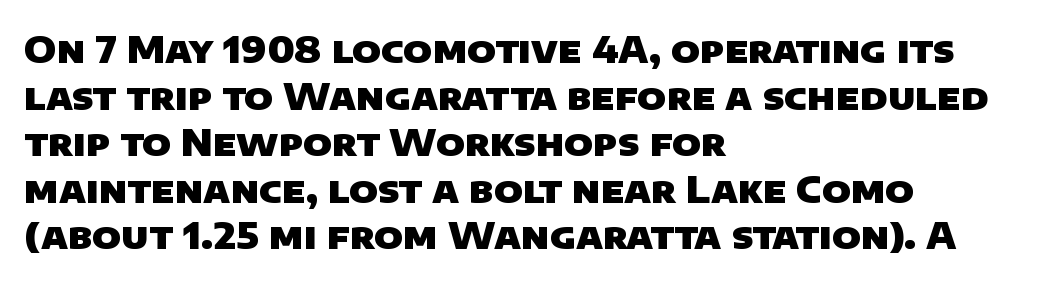
Q: Is the text bold? A: Yes.
Q: Is the typeface a serif or a sans-serif typeface? A: Sans-serif.
Q: Is the text underlined? A: No.
Q: How is the paragraph aligned? A: Left-aligned.
Q: Is the spacing between letters normal or unusually wide? A: Normal.
Q: Is the spacing between lines tight, normal or loose? A: Normal.
Q: Width (condensed, normal, or wide)? A: Normal.
Q: Stroke contrast? A: Low.
Q: x-height? A: Large.
Q: Monospaced? A: No.
